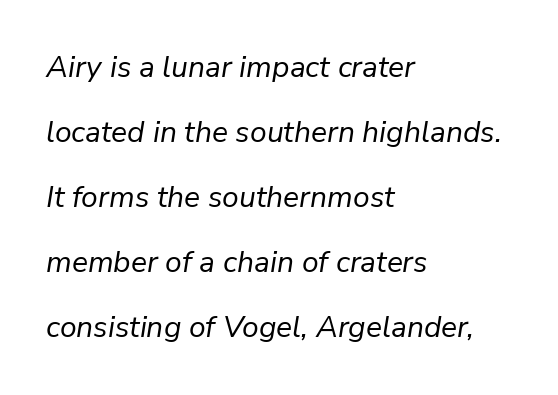
{"italic": "yes", "lean": "right", "slant_degrees": 9, "bold": "no", "weight": "regular", "width": "normal", "stroke_contrast": "low", "x_height": "medium", "monospaced": "no", "underline": "no", "align": "left", "line_spacing": "loose", "line_spacing_ratio": 2.17, "letter_spacing": "normal", "letter_spacing_em": 0.0, "glyph_px": 30}
